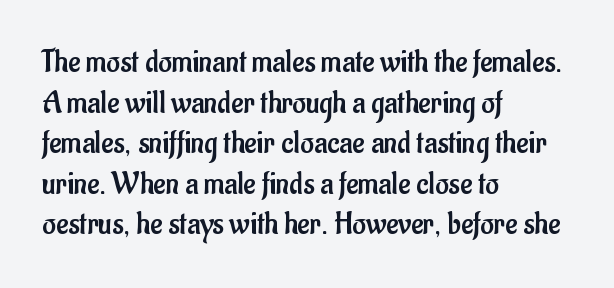
Typographically, this falls in the sans-serif category. Honestly, the letter spacing is just normal — you wouldn't notice it. The characters are drawn with everyday or finer stroke widths. Here the designer chose a conventional face with non-uniform glyph widths. Casual observation: everything's shoved over to the left.
